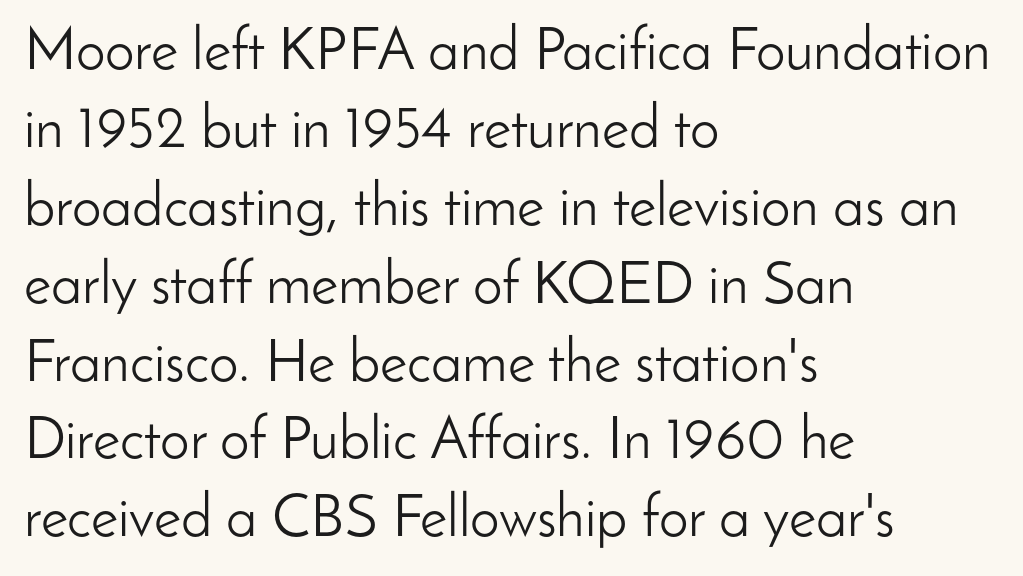
Q: Is the text bold? A: No.
Q: Is the text italic (slanted)? A: No, it is upright.
Q: Is the typeface a serif or a sans-serif typeface? A: Sans-serif.
Q: Is the text underlined? A: No.
Q: How is the paragraph aligned? A: Left-aligned.
Q: Is the spacing between letters normal or unusually wide? A: Normal.
Q: Is the spacing between lines tight, normal or loose? A: Normal.
Q: Width (condensed, normal, or wide)? A: Normal.
Q: Stroke contrast? A: Low.
Q: x-height? A: Small.
Q: Monospaced? A: No.
